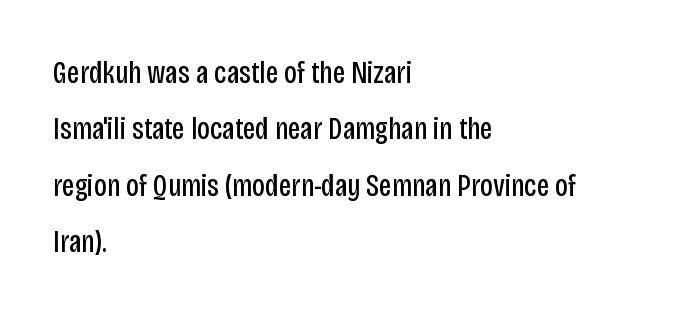
The image shows 32 px regular-weight, condensed sans-serif type, upright; set left-aligned, line spacing 1.76x, normal letter spacing, not underlined; low stroke contrast and a large x-height.
